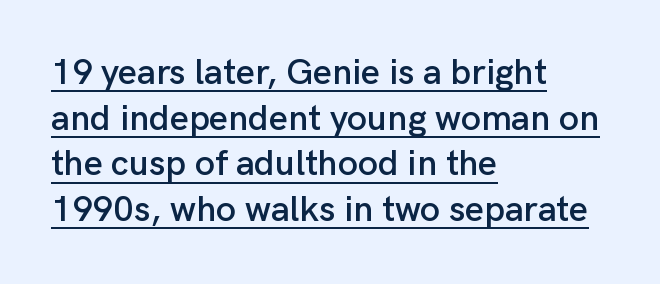
The passage shown is typed in a proportional face where columns would drift. Designer's note — italics off, roman on. The glyphs in this specimen are sans serif. This is underlined copy, the kind a proofreader might mark for attention.
